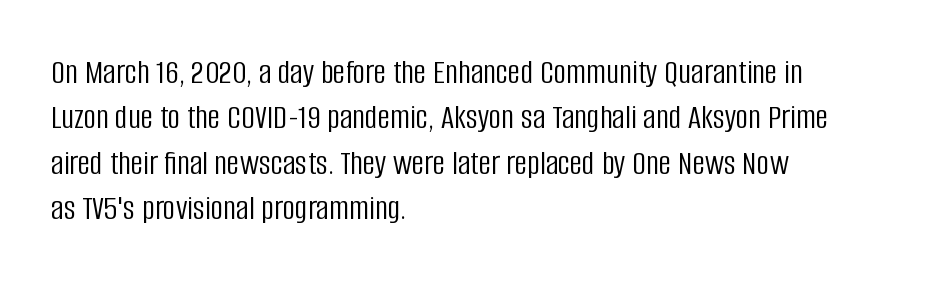
Q: Is the text bold? A: No.
Q: Is the text italic (slanted)? A: No, it is upright.
Q: Is the typeface a serif or a sans-serif typeface? A: Sans-serif.
Q: Is the text underlined? A: No.
Q: How is the paragraph aligned? A: Left-aligned.
Q: Is the spacing between letters normal or unusually wide? A: Normal.
Q: Is the spacing between lines tight, normal or loose? A: Normal.
Q: Width (condensed, normal, or wide)? A: Condensed.
Q: Stroke contrast? A: Low.
Q: x-height? A: Large.
Q: Monospaced? A: No.
